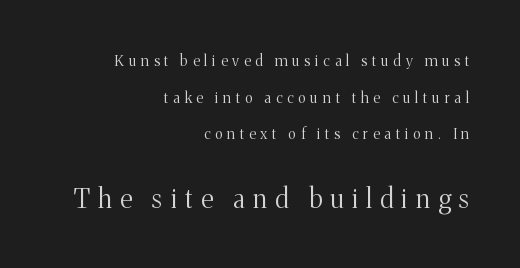
Q: Is the text bold? A: No.
Q: Is the text italic (slanted)? A: No, it is upright.
Q: Is the text underlined? A: No.
Q: How is the paragraph aligned? A: Right-aligned.
Q: Is the spacing between letters normal or unusually wide? A: Unusually wide.
Q: Is the spacing between lines tight, normal or loose? A: Loose.
Q: Which block of text is set in a larger size, the first (top) or the second (bottom)? A: The second (bottom) one.
